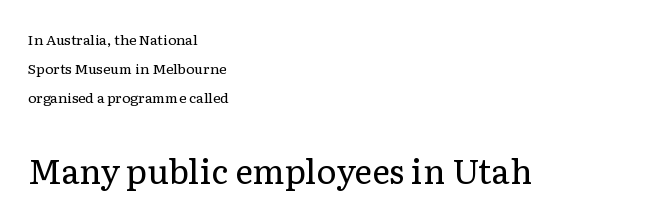
{"serif": "yes", "italic": "no", "bold": "no", "weight": "regular", "width": "normal", "stroke_contrast": "low", "x_height": "medium", "monospaced": "no", "underline": "no", "align": "left", "line_spacing": "loose", "line_spacing_ratio": 2.08, "letter_spacing": "normal", "letter_spacing_em": 0.0, "larger_block": "second", "size_ratio": 2.43, "glyph_px": 34}
